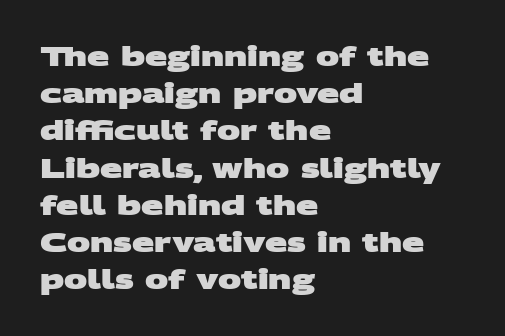
{"bold": "yes", "underline": "no", "align": "left", "line_spacing": "normal", "line_spacing_ratio": 1.43, "letter_spacing": "normal", "letter_spacing_em": 0.0, "glyph_px": 26}
